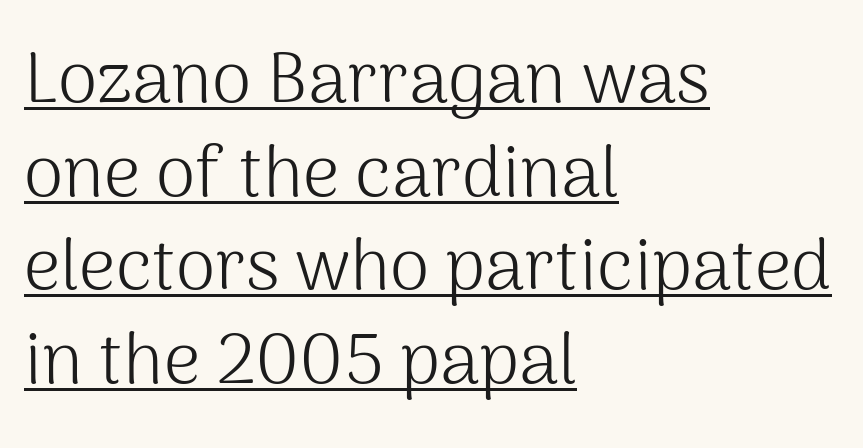
{"serif": "no", "italic": "no", "bold": "no", "weight": "light", "width": "normal", "stroke_contrast": "medium", "x_height": "medium", "monospaced": "no", "underline": "yes", "align": "left", "line_spacing": "normal", "line_spacing_ratio": 1.3, "letter_spacing": "normal", "letter_spacing_em": 0.0, "glyph_px": 72}
